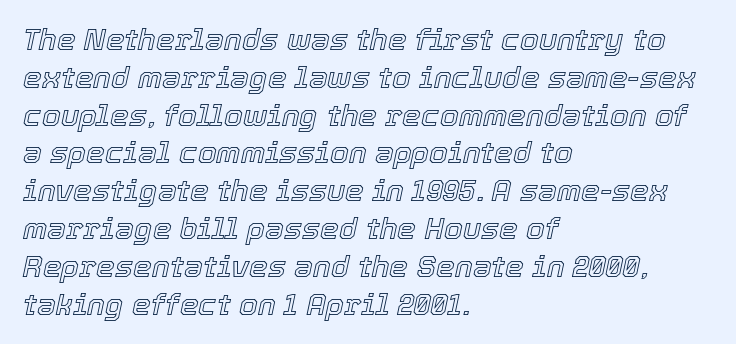
Q: Is the text italic (slanted)? A: Yes, it leans right by about 12 degrees.
Q: Is the text underlined? A: No.
Q: How is the paragraph aligned? A: Left-aligned.
Q: Is the spacing between letters normal or unusually wide? A: Normal.
Q: Is the spacing between lines tight, normal or loose? A: Normal.
Q: Width (condensed, normal, or wide)? A: Normal.
Q: x-height? A: Medium.
Q: Monospaced? A: No.
